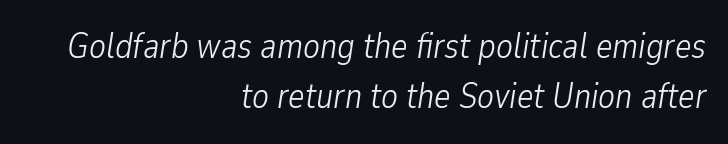
{"italic": "yes", "lean": "right", "slant_degrees": 9, "bold": "no", "weight": "light", "width": "condensed", "stroke_contrast": "low", "x_height": "medium", "monospaced": "no", "underline": "no", "align": "right", "line_spacing": "normal", "line_spacing_ratio": 1.44, "letter_spacing": "normal", "letter_spacing_em": 0.0, "glyph_px": 35}
